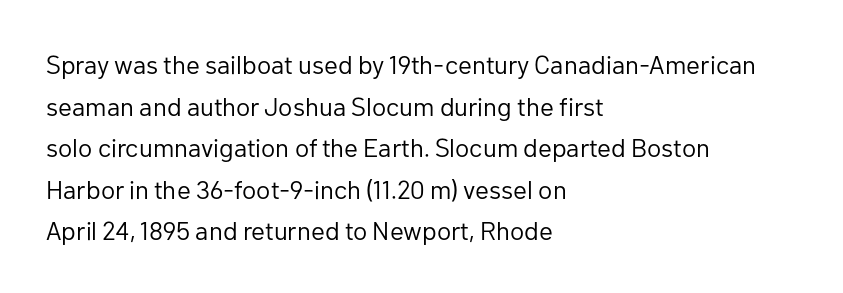
Rule under the text: the space is simply empty. One-word summary of the alignment: left. Stroke thickness stays within the range of a standard reading face or lighter. Rows of type keep a routine distance in the vertical direction. Ascenders rise straight up at ninety degrees. The tracking reads as untouched default to a designer's eye.
